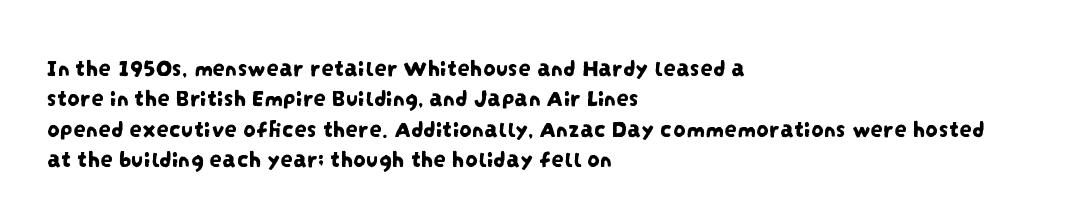
The image shows 25 px text type; set left-aligned, line spacing 1.22x, normal letter spacing, not underlined.
